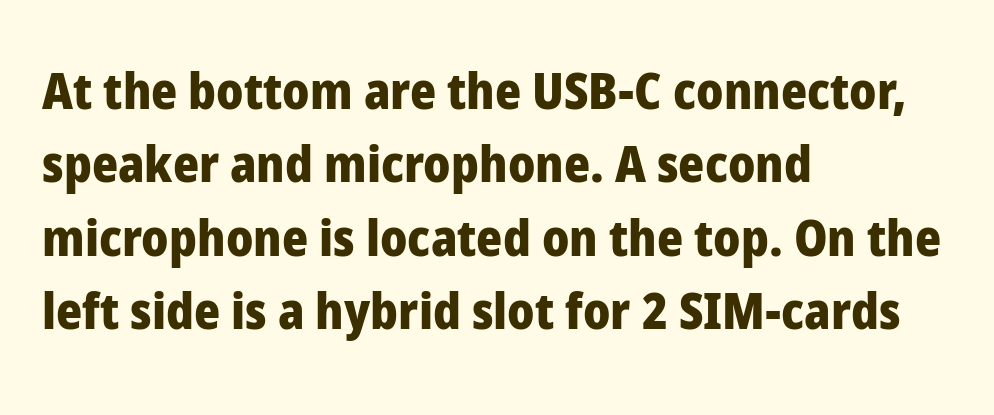
Q: Is the text bold? A: Yes.
Q: Is the text italic (slanted)? A: No, it is upright.
Q: Is the typeface a serif or a sans-serif typeface? A: Sans-serif.
Q: Is the text underlined? A: No.
Q: How is the paragraph aligned? A: Left-aligned.
Q: Is the spacing between letters normal or unusually wide? A: Normal.
Q: Is the spacing between lines tight, normal or loose? A: Normal.
Q: Width (condensed, normal, or wide)? A: Normal.
Q: Stroke contrast? A: Low.
Q: x-height? A: Medium.
Q: Monospaced? A: No.
